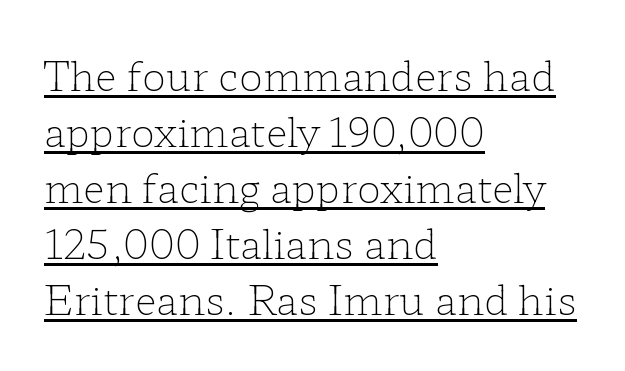
The image shows 40 px light, wide serif type, upright; set left-aligned, normal line spacing (1.4x), normal letter spacing, underlined; low stroke contrast and a medium x-height.
